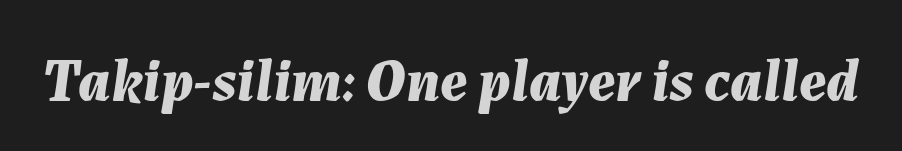
The image shows 60 px bold type, italic (leaning right); set normal letter spacing, not underlined; medium stroke contrast and a medium x-height.
